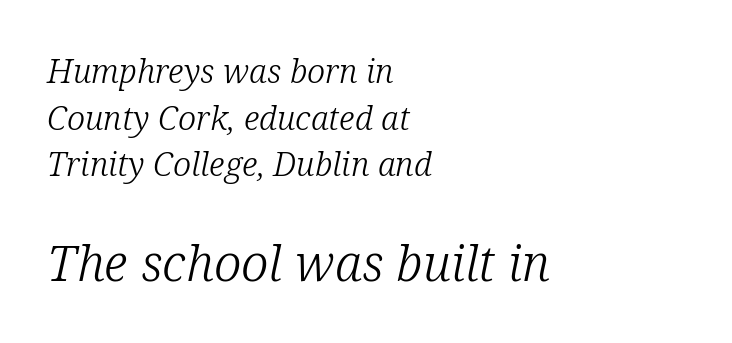
The image shows 50 px light serif type, italic (leaning right); set left-aligned, normal line spacing (1.41x), normal letter spacing, not underlined; the second (bottom) block is 1.52x larger; low stroke contrast and a medium x-height.
